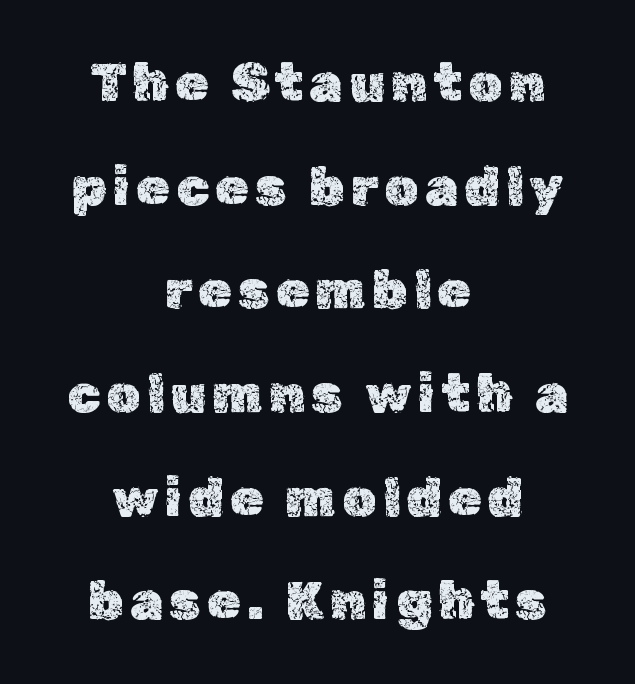
{"italic": "no", "width": "normal", "x_height": "medium", "monospaced": "no", "underline": "no", "align": "center", "line_spacing": "loose", "line_spacing_ratio": 1.92, "glyph_px": 54}
